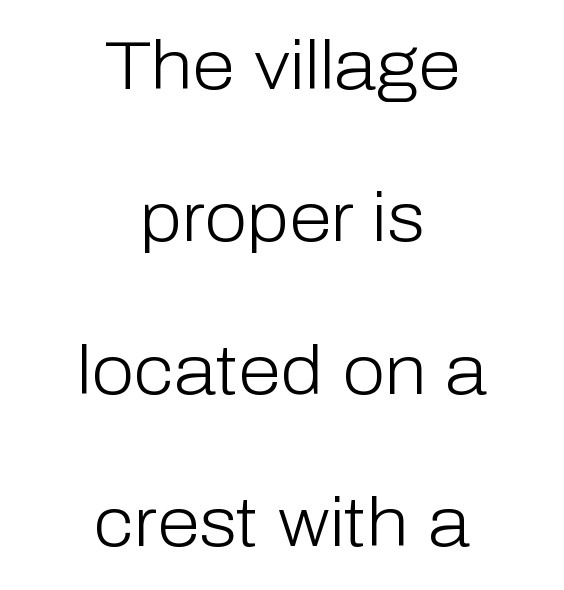
The letters carry no serifs — their stems end cleanly without finishing strokes. Spacing between characters is what you'd get straight out of the box. The rendering uses natural spacing where letterforms have individual widths. Letters have the restrained weight of plain body copy at most. This is roman type, the default non-slanted kind. Only glyphs here, with clear space below each row.
